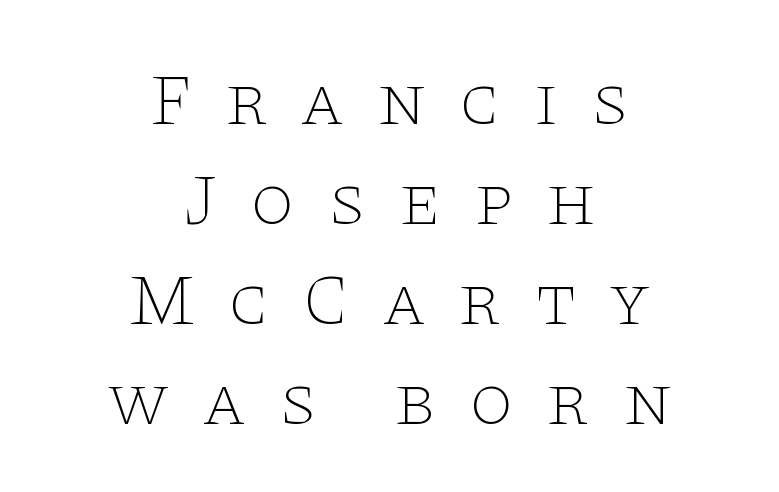
The image shows 72 px thin, wide serif type, upright; set centered, normal line spacing (1.39x), unusually wide letter spacing (+0.44 em), not underlined; low stroke contrast and a large x-height.
